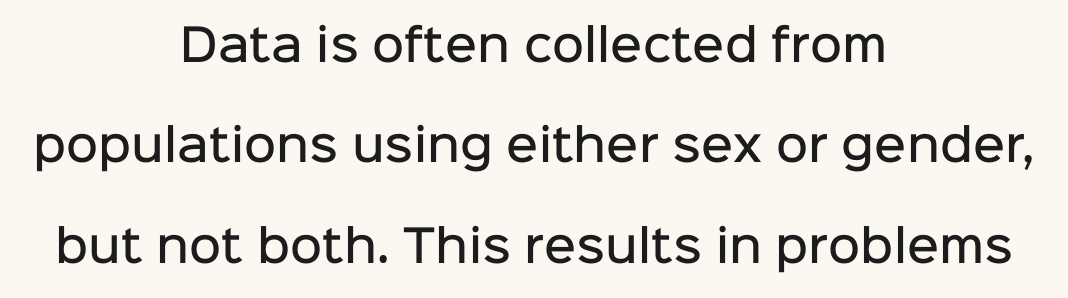
{"serif": "no", "italic": "no", "bold": "semi", "weight": "semibold", "width": "normal", "stroke_contrast": "low", "x_height": "medium", "monospaced": "no", "underline": "no", "align": "center", "line_spacing": "loose", "line_spacing_ratio": 2.28, "letter_spacing": "normal", "letter_spacing_em": 0.0, "glyph_px": 44}
